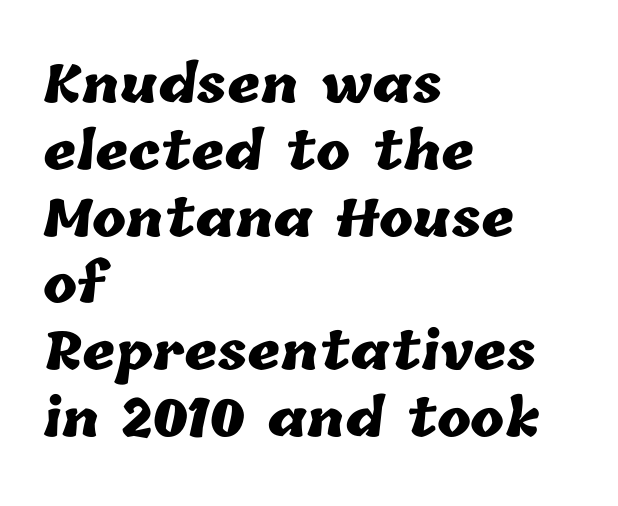
The image shows 51 px heavy type; set left-aligned, normal line spacing (1.31x), normal letter spacing, not underlined; low stroke contrast and a medium x-height.
